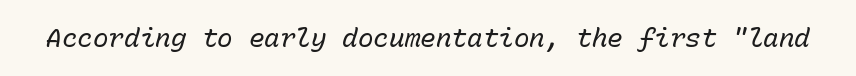
The image shows 26 px text type, italic (leaning right); set normal letter spacing, not underlined.
